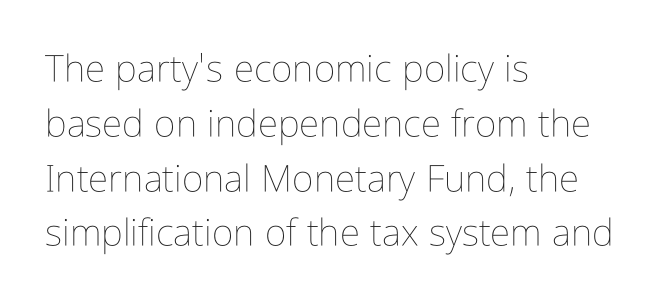
The image shows 37 px thin, condensed type, upright; set left-aligned, normal line spacing (1.48x), normal letter spacing, not underlined; low stroke contrast and a medium x-height.
